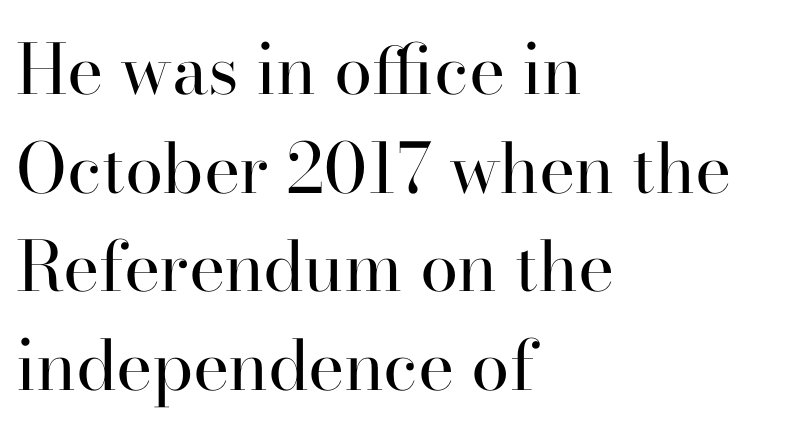
{"serif": "yes", "italic": "no", "bold": "no", "weight": "regular", "width": "normal", "stroke_contrast": "high", "x_height": "small", "monospaced": "no", "underline": "no", "align": "left", "line_spacing": "normal", "line_spacing_ratio": 1.43, "letter_spacing": "normal", "letter_spacing_em": 0.0, "glyph_px": 69}
